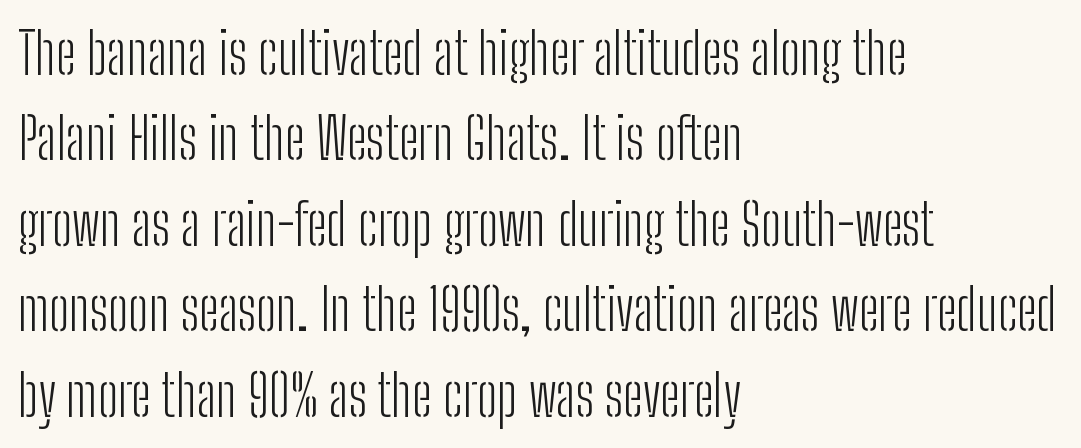
The image shows 57 px light, condensed sans-serif type, upright; set left-aligned, normal line spacing (1.5x), normal letter spacing, not underlined; low stroke contrast and a medium x-height.
